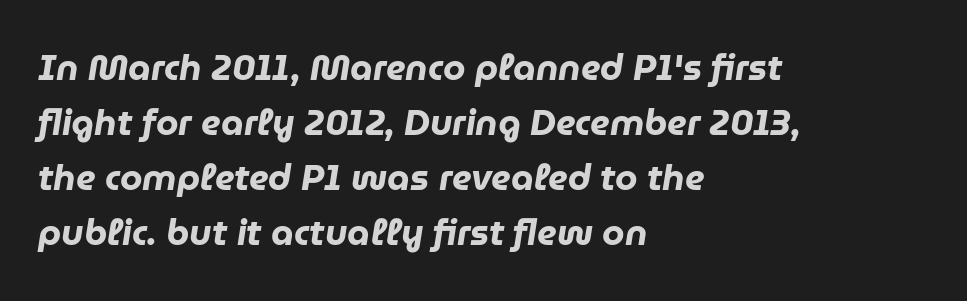
The image shows 36 px heavy type, italic (leaning right); set left-aligned, normal line spacing (1.53x), normal letter spacing, not underlined; low stroke contrast and a medium x-height.
